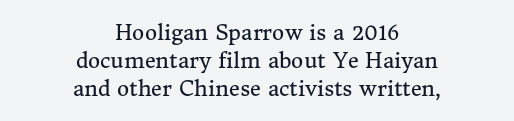
In terms of posture, this sample is upright. The setting favours the middle, as headings and verse often do. This sample uses plain, unmodified letter spacing. Successive baselines arrive at the customary interval. Vertical stems look standard width or narrower in stroke. Only glyphs here, with clear space below each row.
